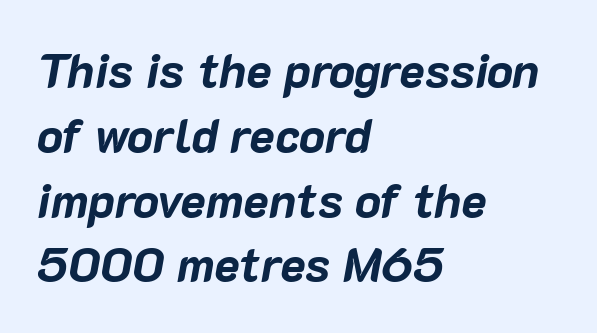
The image shows 48 px bold type, italic (leaning right); set left-aligned, normal line spacing (1.35x), normal letter spacing, not underlined; low stroke contrast and a medium x-height.
